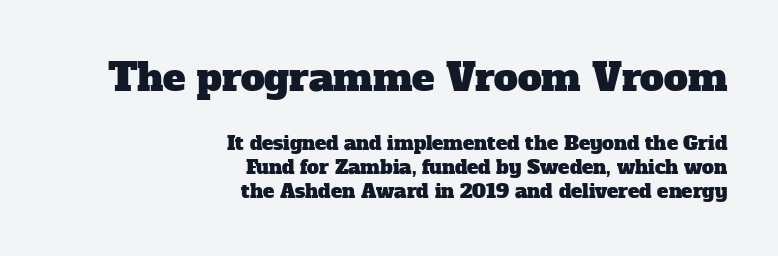
The image shows 38 px serif type; set right-aligned, normal line spacing (1.27x), normal letter spacing, not underlined; the first (top) block is 2.0x larger; low stroke contrast and a medium x-height.
